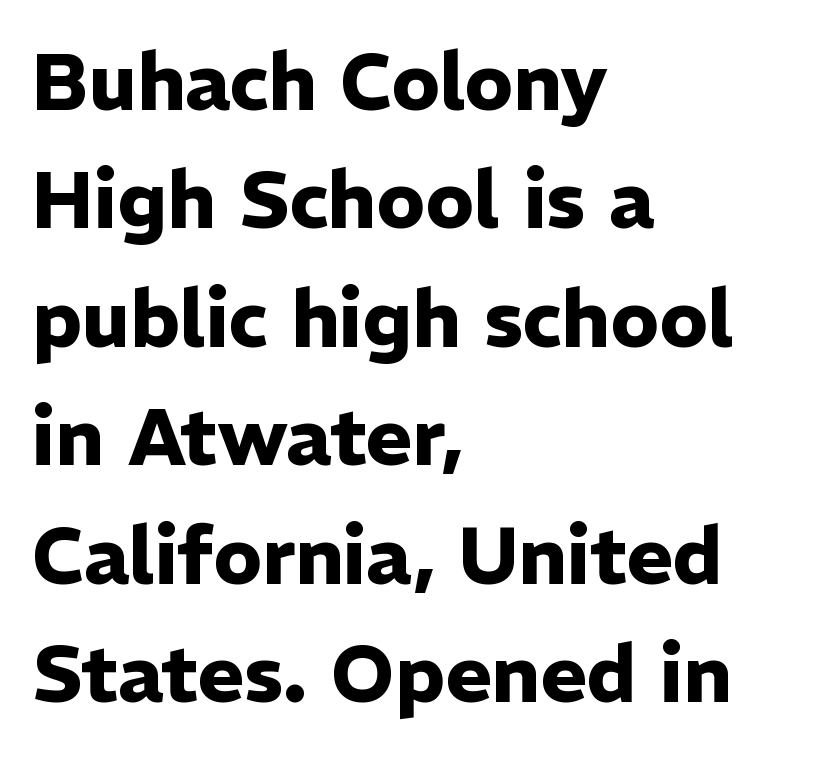
The image shows 79 px heavy sans-serif type, upright; set left-aligned, normal line spacing (1.5x), normal letter spacing, not underlined; low stroke contrast and a medium x-height.
